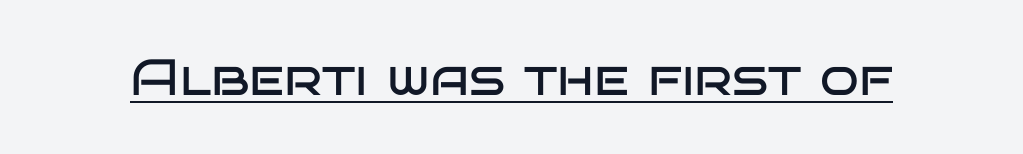
The image shows 51 px regular-weight, wide sans-serif type, upright; set normal letter spacing, underlined; low stroke contrast and a large x-height.
